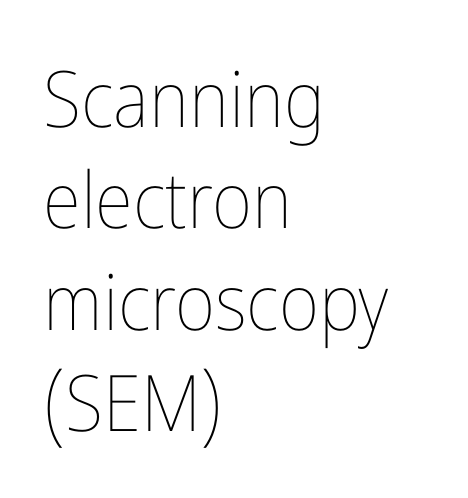
The image shows 78 px thin, condensed type, upright; set left-aligned, normal line spacing (1.3x), normal letter spacing, not underlined; low stroke contrast and a medium x-height.
